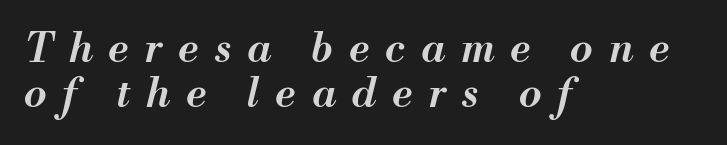
The vertical gap from one line to the next is small. The lines in this sample share a left origin and differ only in where they stop. Is this a fixed-width face? No — the glyphs have proportional, varying widths. This is oblique type, the kind used for emphasis or titles. Lines of text with bare space underneath.
